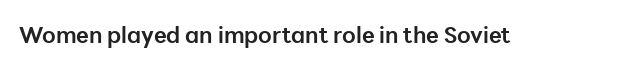
Q: Is the text bold? A: Yes.
Q: Is the text italic (slanted)? A: No, it is upright.
Q: Is the text underlined? A: No.
Q: Is the spacing between letters normal or unusually wide? A: Normal.
